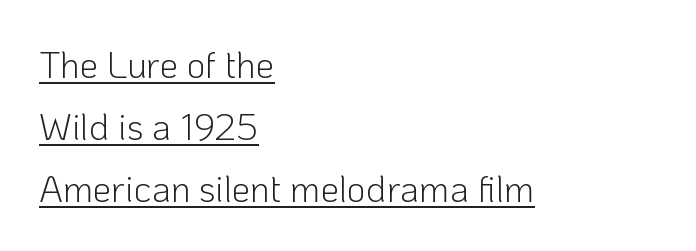
The image shows 37 px light sans-serif type, upright; set left-aligned, normal line spacing (1.67x), normal letter spacing, underlined; low stroke contrast and a medium x-height.
